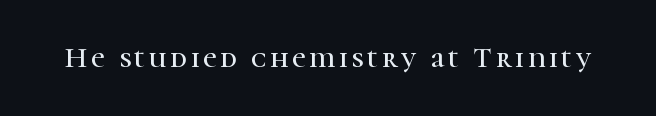
The image shows 29 px serif type, upright; set not underlined; high stroke contrast and a medium x-height.
